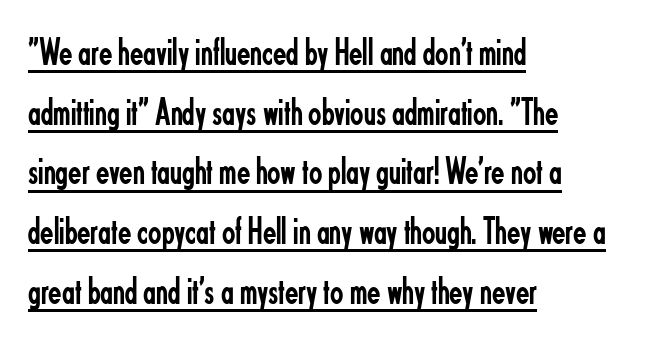
The image shows 39 px regular-weight, condensed sans-serif type, upright; set left-aligned, normal line spacing (1.53x), normal letter spacing, underlined; low stroke contrast and a small x-height.
